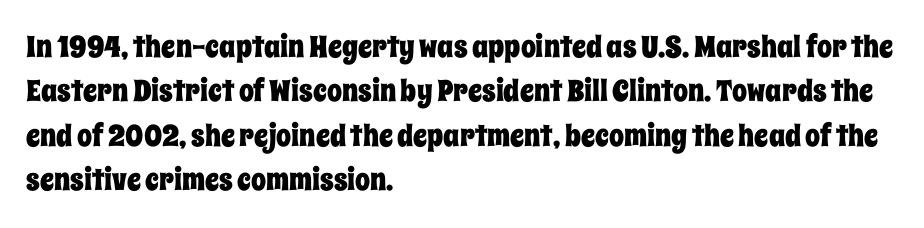
Each line starts at the same left margin while the right side varies. Vertically, the passage feels balanced, rows spaced as you'd expect. No italicization has been applied; the sample stays upright. Unmarked baselines from the first word to the last. Looks like regular typesetting: each glyph gets only the width it needs.
